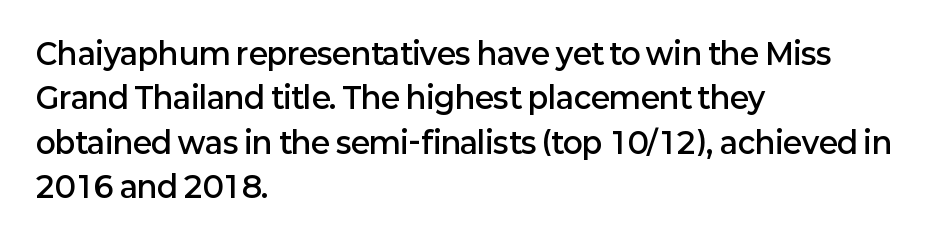
The image shows 29 px semibold sans-serif type, upright; set left-aligned, normal line spacing (1.53x), normal letter spacing, not underlined; low stroke contrast and a medium x-height.
